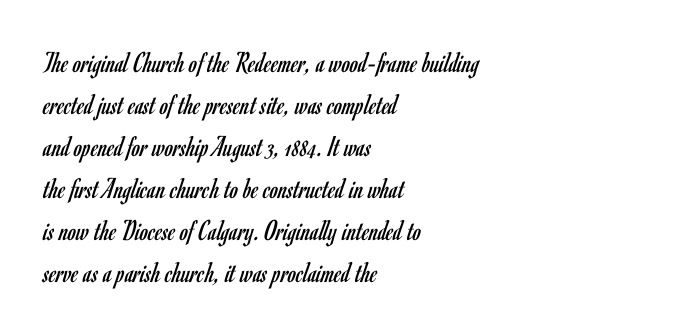
Q: Is the text bold? A: No.
Q: Is the text italic (slanted)? A: Yes.
Q: Is the typeface a serif or a sans-serif typeface? A: Sans-serif.
Q: Is the text underlined? A: No.
Q: How is the paragraph aligned? A: Left-aligned.
Q: Is the spacing between letters normal or unusually wide? A: Normal.
Q: Is the spacing between lines tight, normal or loose? A: Normal.
Q: Width (condensed, normal, or wide)? A: Condensed.
Q: Stroke contrast? A: Low.
Q: x-height? A: Small.
Q: Monospaced? A: No.
